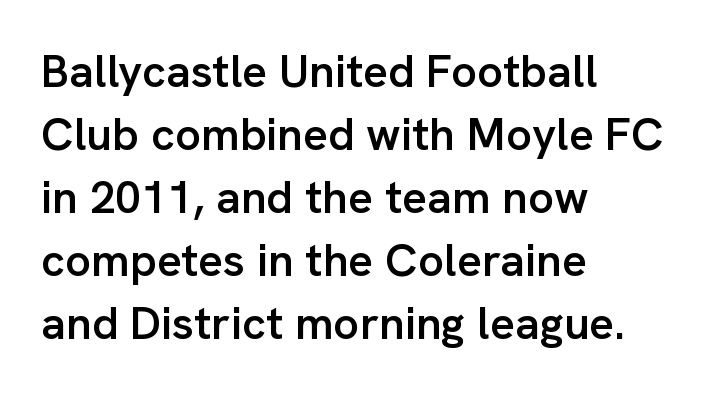
Weight check: semibold — heavier than regular, not quite bold. These lines are set flush left with a ragged right edge. Successive baselines arrive at the customary interval. Typographically, this falls in the sans-serif category. This is the regular roman posture of the typeface.
